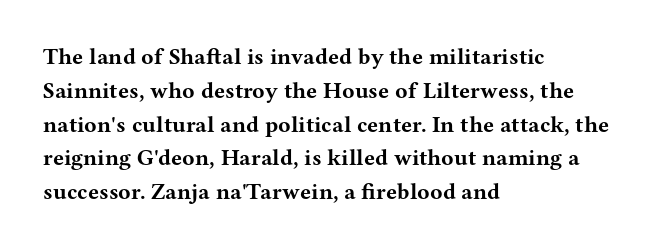
{"italic": "no", "bold": "yes", "underline": "no", "align": "left", "line_spacing": "normal", "line_spacing_ratio": 1.47, "letter_spacing": "normal", "letter_spacing_em": 0.0, "glyph_px": 23}
